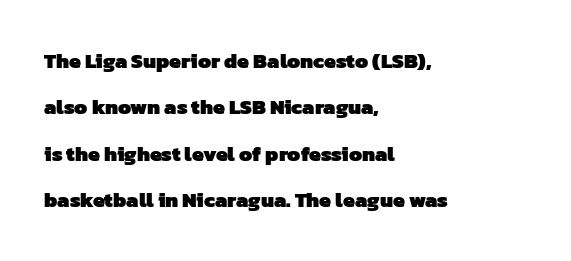
Q: Is the text bold? A: Yes.
Q: Is the text underlined? A: No.
Q: How is the paragraph aligned? A: Left-aligned.
Q: Is the spacing between letters normal or unusually wide? A: Normal.
Q: Is the spacing between lines tight, normal or loose? A: Loose.
